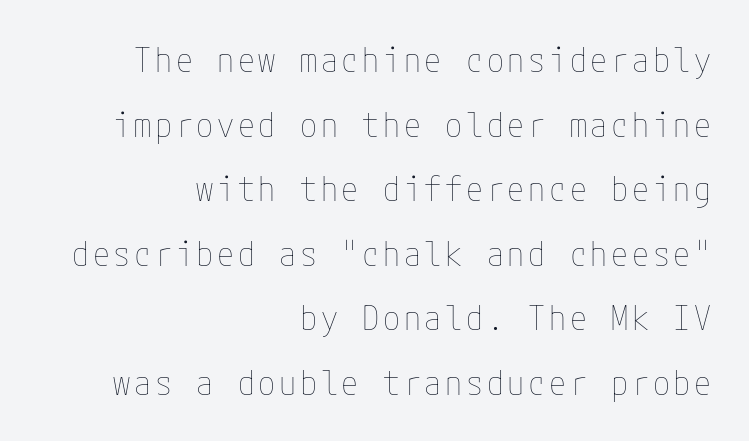
{"italic": "no", "bold": "no", "weight": "thin", "width": "condensed", "stroke_contrast": "low", "x_height": "medium", "underline": "no", "align": "right", "line_spacing": "loose", "line_spacing_ratio": 1.9, "glyph_px": 34}
